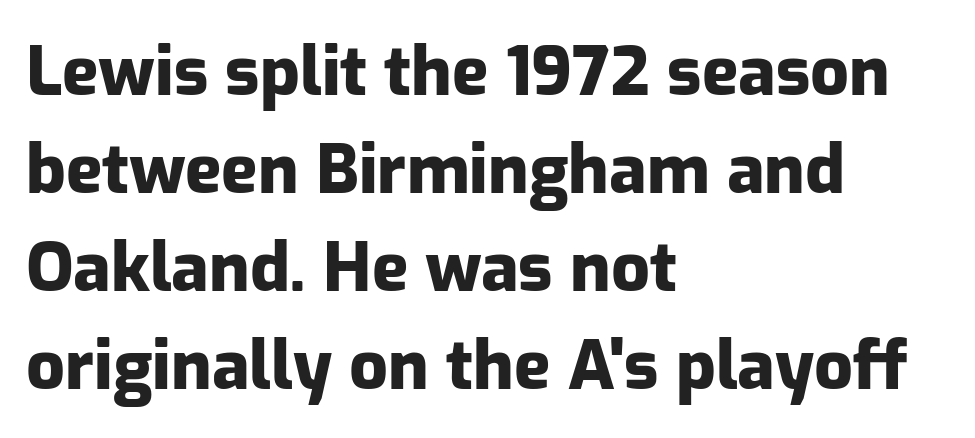
A sans-serif font was chosen for this passage. Notice how the stems are strictly vertical — no italics here. Reading down the block, your eye returns to a fixed left position each line. Is there much room between lines? A standard amount, neither cramped nor airy. Letters rest on an invisible, unmarked baseline. Varying glyph widths throughout — classic text-font behaviour.
